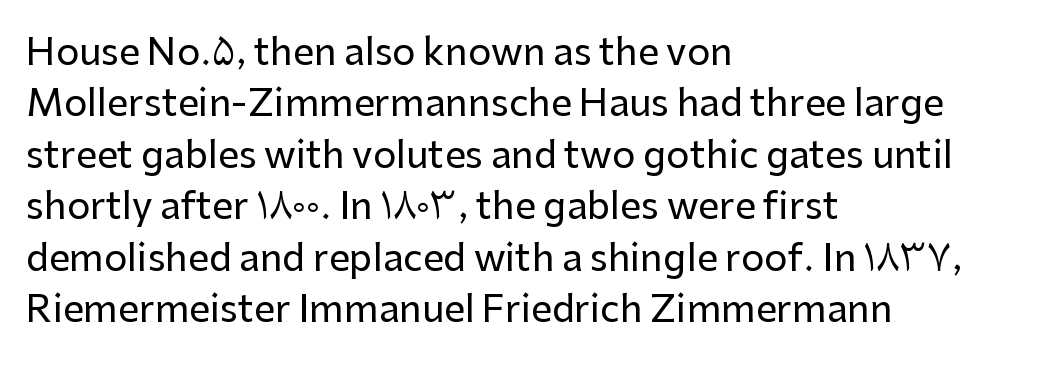
Honestly, the letter spacing is just normal — you wouldn't notice it. The specimen reads as upright at a glance. Beneath every word, the page is bare. Horizontally, the lines are justified to the leading edge only. The designer went with a sans here, leaving each stem footless. The passage shown is typed in a proportional face where columns would drift.
